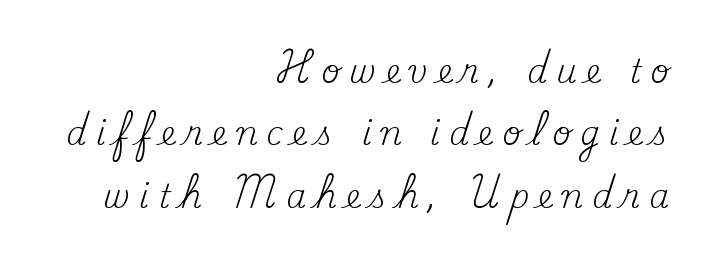
The image shows 32 px regular-weight serif type; set right-aligned, loose line spacing (1.95x), unusually wide letter spacing (+0.29 em), not underlined; medium stroke contrast and a small x-height.
